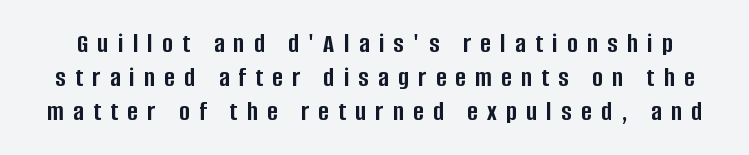
This is roman type, the default non-slanted kind. No word sits above an underline. Looks like regular typesetting: each glyph gets only the width it needs. This rendering employs a face without finishing strokes, i.e., a sans-serif. Look at the stroke-to-counter ratio: heavy, a bold. In terms of letterspacing, this is a distinctly airy, spread setting.
